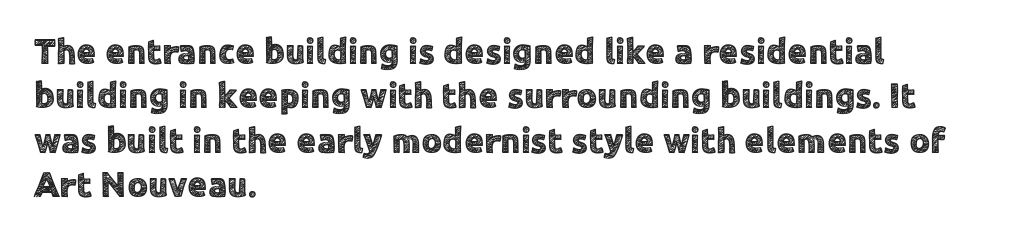
{"serif": "no", "italic": "no", "width": "normal", "x_height": "medium", "monospaced": "no", "underline": "no", "align": "left", "line_spacing_ratio": 1.23, "letter_spacing": "normal", "letter_spacing_em": 0.0, "glyph_px": 36}
